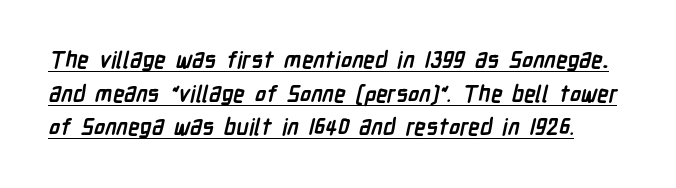
Q: Is the text bold? A: Yes.
Q: Is the text underlined? A: Yes.
Q: Is the spacing between letters normal or unusually wide? A: Normal.
Q: Is the spacing between lines tight, normal or loose? A: Normal.
